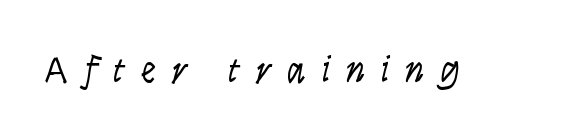
The image shows 38 px light, condensed sans-serif type; set unusually wide letter spacing (+0.41 em), not underlined; low stroke contrast and a large x-height.
